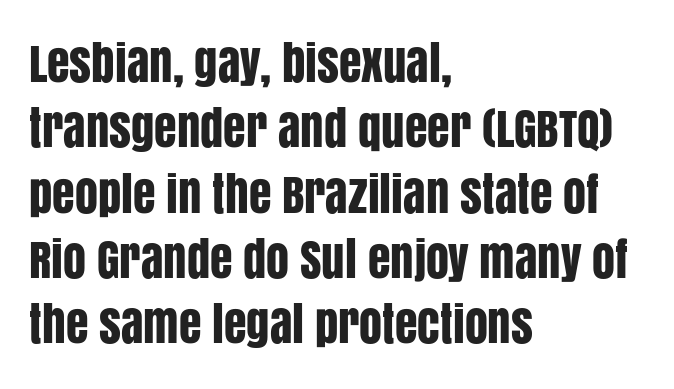
{"serif": "no", "italic": "no", "width": "condensed", "stroke_contrast": "low", "x_height": "large", "monospaced": "no", "underline": "no", "align": "left", "line_spacing": "normal", "line_spacing_ratio": 1.42, "letter_spacing": "normal", "letter_spacing_em": 0.0, "glyph_px": 46}
